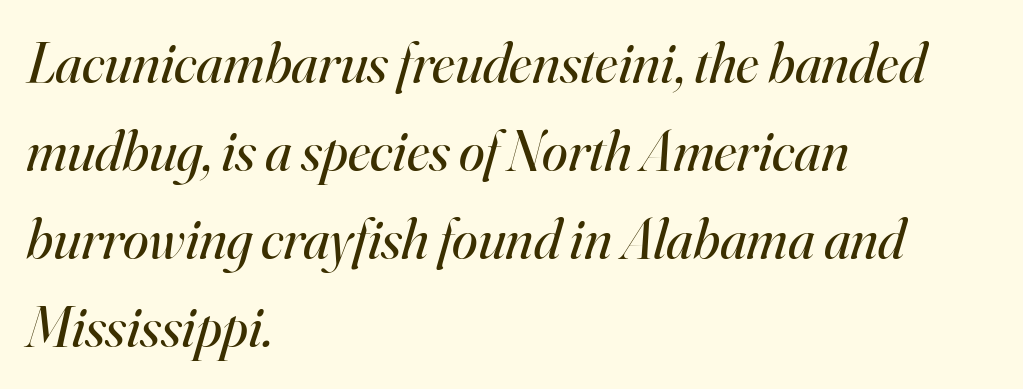
The image shows 58 px regular-weight serif type, italic (leaning right); set left-aligned, normal line spacing (1.52x), normal letter spacing, not underlined; high stroke contrast and a small x-height.
